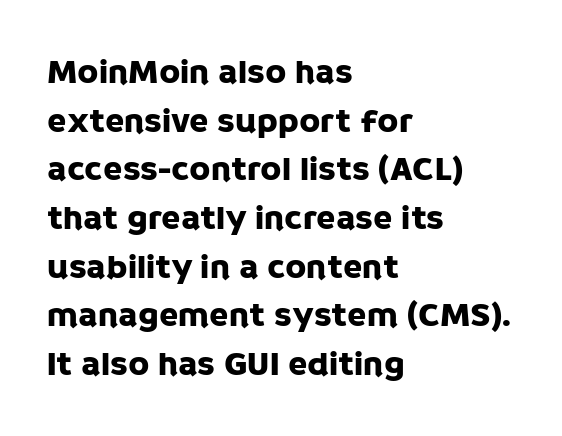
The image shows 35 px sans-serif type, upright; set left-aligned, normal line spacing (1.39x), normal letter spacing, not underlined; low stroke contrast and a large x-height.
